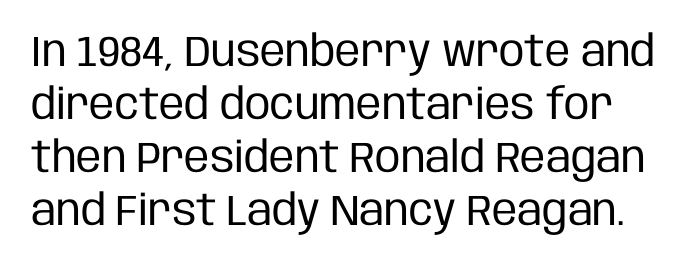
{"serif": "no", "italic": "no", "bold": "no", "weight": "regular", "width": "condensed", "stroke_contrast": "low", "x_height": "large", "monospaced": "no", "underline": "no", "line_spacing_ratio": 1.23, "letter_spacing": "normal", "letter_spacing_em": 0.0, "glyph_px": 43}
